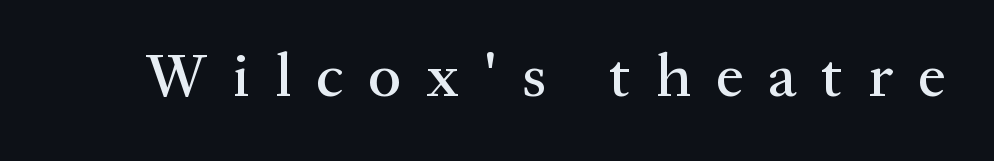
{"serif": "yes", "italic": "no", "width": "normal", "stroke_contrast": "medium", "x_height": "medium", "monospaced": "no", "underline": "no", "letter_spacing": "wide", "letter_spacing_em": 0.4, "glyph_px": 62}
